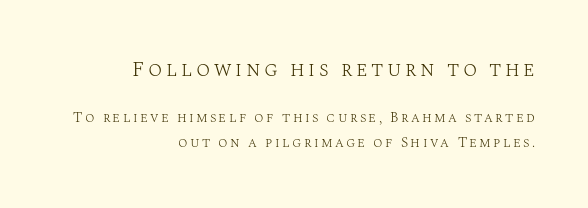
Q: Is the text bold? A: No.
Q: Is the text italic (slanted)? A: No, it is upright.
Q: Is the text underlined? A: No.
Q: How is the paragraph aligned? A: Right-aligned.
Q: Which block of text is set in a larger size, the first (top) or the second (bottom)? A: The first (top) one.
